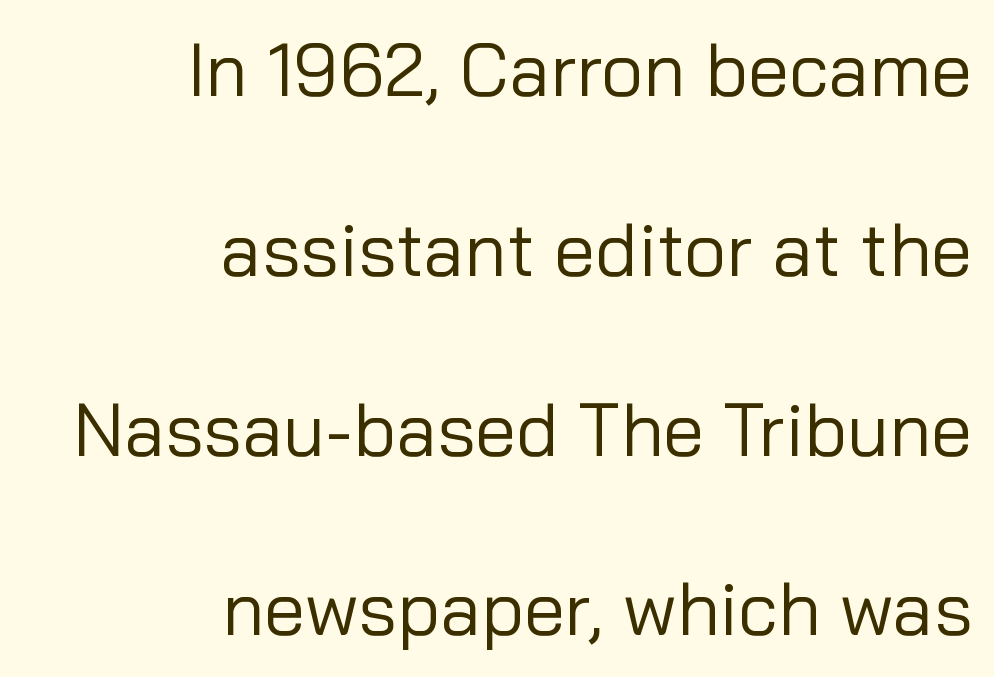
{"serif": "no", "italic": "no", "bold": "no", "weight": "regular", "width": "normal", "stroke_contrast": "low", "x_height": "medium", "monospaced": "no", "underline": "no", "align": "right", "line_spacing": "loose", "line_spacing_ratio": 2.43, "letter_spacing": "normal", "letter_spacing_em": 0.0, "glyph_px": 74}
